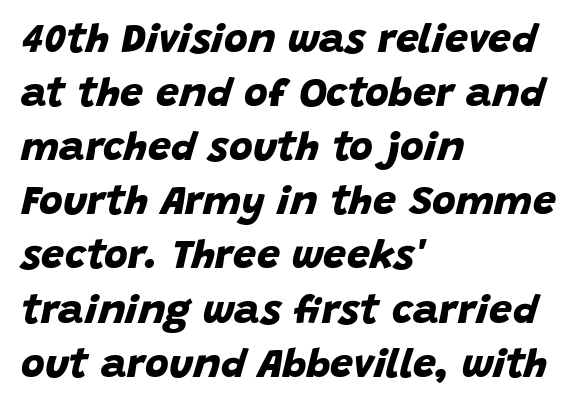
The image shows 41 px bold sans-serif type; set left-aligned, normal line spacing (1.32x), normal letter spacing, not underlined; low stroke contrast and a large x-height.
